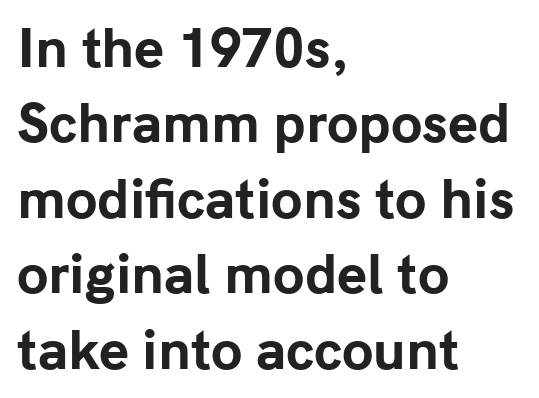
Q: Is the text bold? A: Yes.
Q: Is the text italic (slanted)? A: No, it is upright.
Q: Is the typeface a serif or a sans-serif typeface? A: Sans-serif.
Q: Is the text underlined? A: No.
Q: How is the paragraph aligned? A: Left-aligned.
Q: Is the spacing between letters normal or unusually wide? A: Normal.
Q: Is the spacing between lines tight, normal or loose? A: Normal.
Q: Width (condensed, normal, or wide)? A: Normal.
Q: Stroke contrast? A: Low.
Q: x-height? A: Medium.
Q: Monospaced? A: No.
